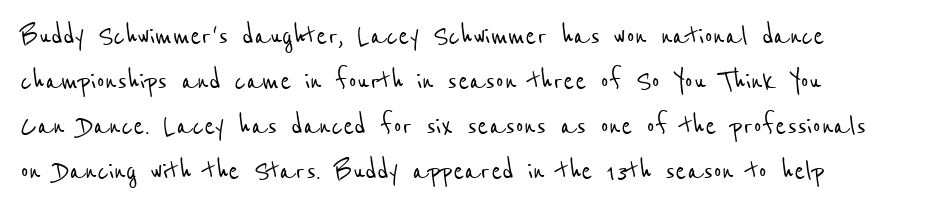
{"serif": "no", "width": "condensed", "stroke_contrast": "low", "x_height": "medium", "monospaced": "no", "underline": "no", "align": "left", "line_spacing": "normal", "line_spacing_ratio": 1.36, "letter_spacing": "normal", "letter_spacing_em": 0.0, "glyph_px": 33}
